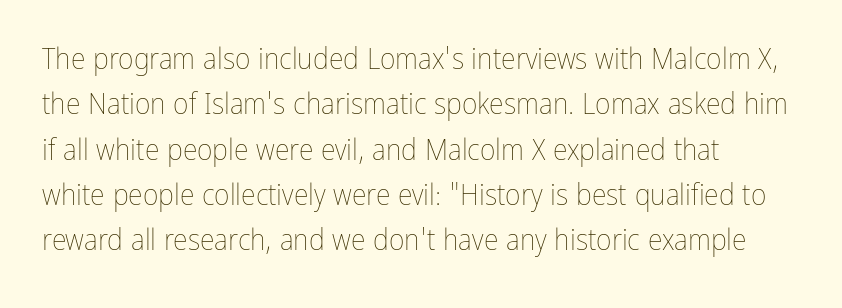
The type is set solid horizontally, with unmodified tracking. The lines in this sample share a left origin and differ only in where they stop. Ordinary non-slanted type is in use. Lines of text with bare space underneath. On a weight scale, this lands at 450 or below.
